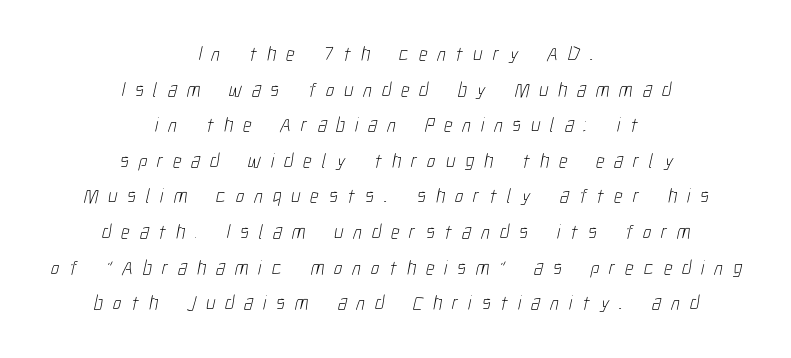
The image shows 20 px text type; set centered, line spacing 1.78x, unusually wide letter spacing (+0.5 em), not underlined.
